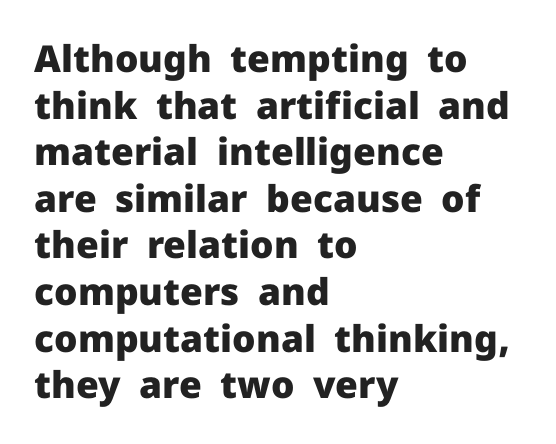
{"serif": "no", "italic": "no", "bold": "yes", "weight": "heavy", "width": "normal", "stroke_contrast": "low", "x_height": "medium", "monospaced": "no", "underline": "no", "align": "left", "line_spacing": "normal", "line_spacing_ratio": 1.26, "letter_spacing": "normal", "letter_spacing_em": 0.0, "glyph_px": 37}
